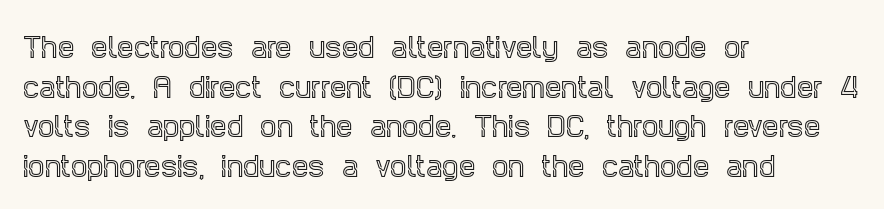
The image shows 26 px text type, upright; set left-aligned, normal line spacing (1.52x), normal letter spacing, not underlined.
